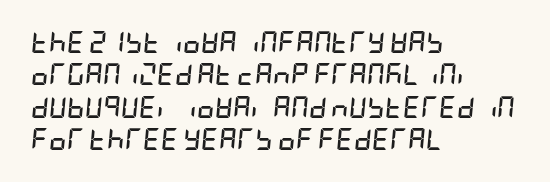
The glyphs have the mass of a bold cut. Visually the block forms a straight wall on the left and a jagged coastline on the right. A typesetter would mark this as italic. Honestly, the letter spacing is just normal — you wouldn't notice it. The block of text has a typical density, with ordinary space between rows.
